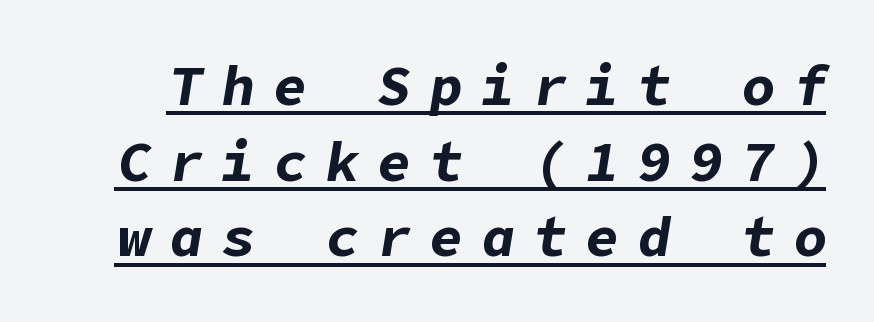
Q: Is the text bold? A: Yes.
Q: Is the text italic (slanted)? A: Yes, it leans right by about 9 degrees.
Q: Is the text underlined? A: Yes.
Q: Is the spacing between letters normal or unusually wide? A: Unusually wide.
Q: Is the spacing between lines tight, normal or loose? A: Normal.
Q: Width (condensed, normal, or wide)? A: Normal.
Q: Stroke contrast? A: Low.
Q: x-height? A: Medium.
